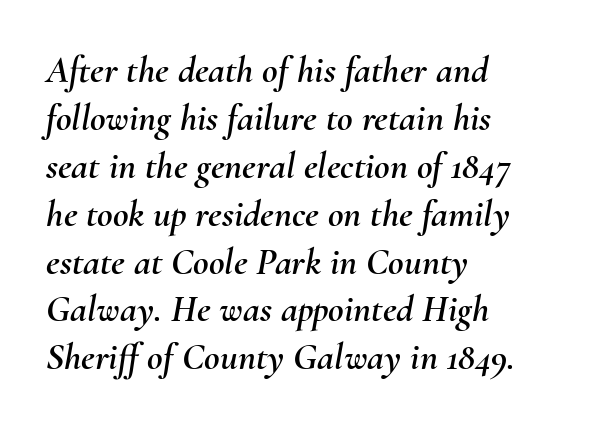
In terms of letterspacing, this is plain default setting. The area under the type is left untouched. This block has exactly the height ordinary leading produces. Is this a fixed-width face? No — the glyphs have proportional, varying widths.
